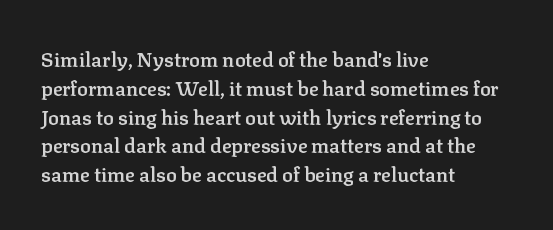
Anything drawn beneath the words? Only blank space. The line-height multiplier appears to be the usual default. Rendered with straight, roman letterforms. Each word holds together tightly as a unit, with standard inter-letter gaps. Every letter is mildly thick-stroked: semibold rather than bold. The paragraph has a hard left edge and a soft right edge.
